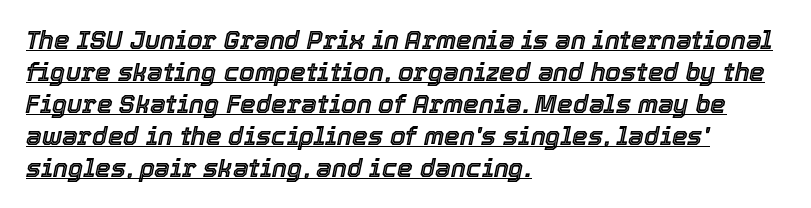
The image shows 25 px text type, italic (leaning right); set left-aligned, normal line spacing (1.28x), normal letter spacing, underlined.
